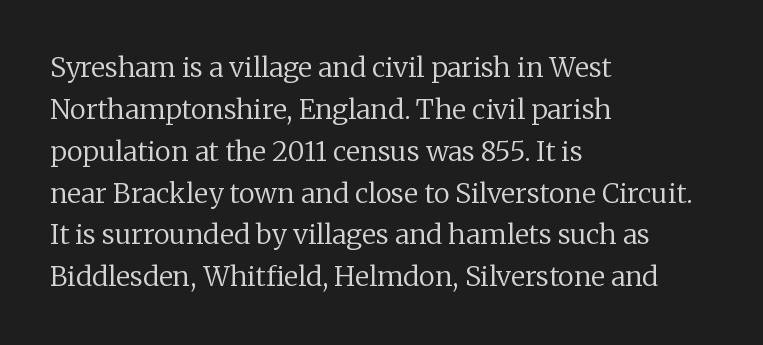
The image shows 27 px text type, upright; set left-aligned, normal line spacing (1.55x), normal letter spacing, not underlined.
